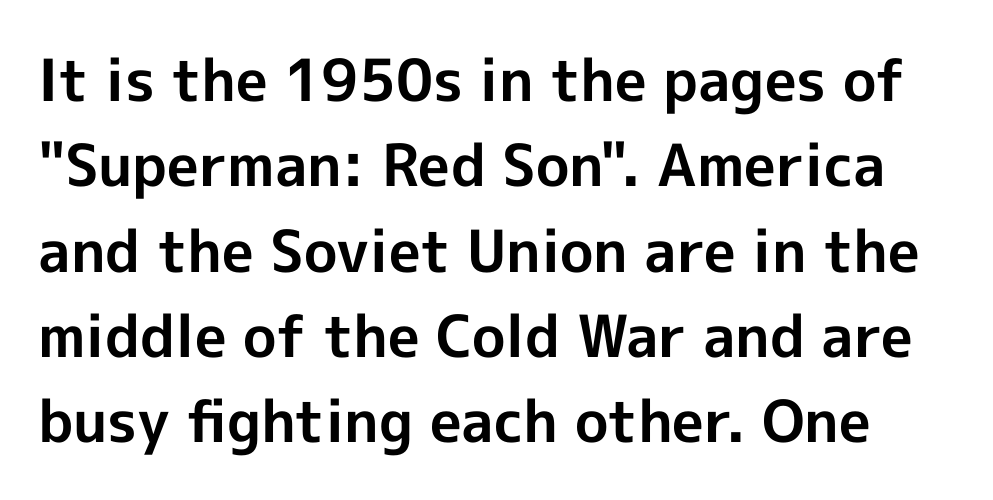
The passage shown is typed in a proportional face where columns would drift. A typesetter would label this face a sans. Quick note: not italic, upright. Nobody drew a line under any word here. A typesetter would call this zero additional tracking.
